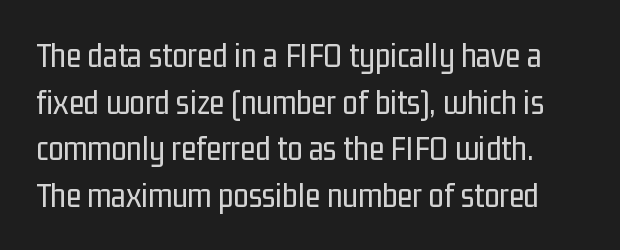
Q: Is the text bold? A: No.
Q: Is the text italic (slanted)? A: No, it is upright.
Q: Is the typeface a serif or a sans-serif typeface? A: Sans-serif.
Q: Is the text underlined? A: No.
Q: Is the spacing between letters normal or unusually wide? A: Normal.
Q: Is the spacing between lines tight, normal or loose? A: Normal.
Q: Width (condensed, normal, or wide)? A: Condensed.
Q: Stroke contrast? A: Low.
Q: x-height? A: Medium.
Q: Monospaced? A: No.
